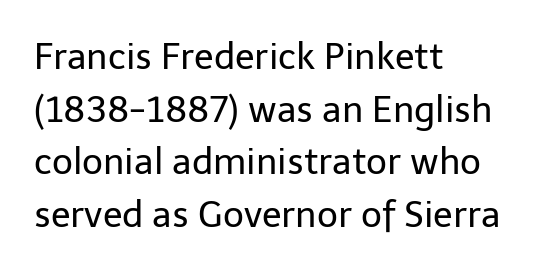
The image shows 36 px regular-weight sans-serif type, upright; set left-aligned, normal line spacing (1.46x), normal letter spacing, not underlined; low stroke contrast and a medium x-height.
